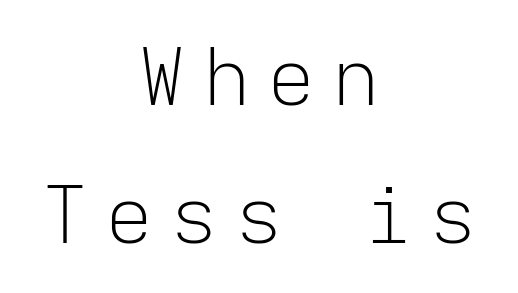
Q: Is the text bold? A: No.
Q: Is the text italic (slanted)? A: No, it is upright.
Q: Is the typeface a serif or a sans-serif typeface? A: Sans-serif.
Q: Is the text underlined? A: No.
Q: How is the paragraph aligned? A: Centered.
Q: Is the spacing between letters normal or unusually wide? A: Unusually wide.
Q: Width (condensed, normal, or wide)? A: Normal.
Q: Stroke contrast? A: Low.
Q: x-height? A: Medium.
Q: Monospaced? A: Yes.
